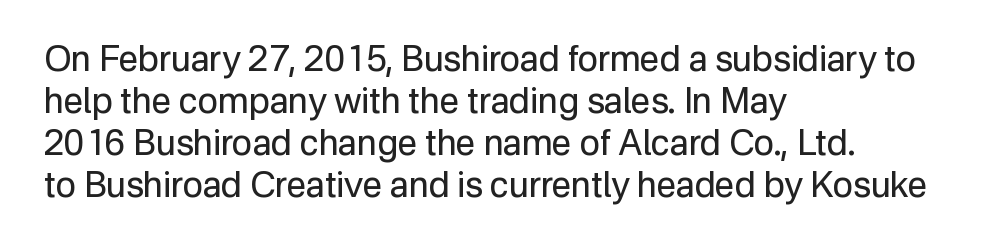
Q: Is the text bold? A: No.
Q: Is the text italic (slanted)? A: No, it is upright.
Q: Is the typeface a serif or a sans-serif typeface? A: Sans-serif.
Q: Is the text underlined? A: No.
Q: How is the paragraph aligned? A: Left-aligned.
Q: Is the spacing between letters normal or unusually wide? A: Normal.
Q: Width (condensed, normal, or wide)? A: Normal.
Q: Stroke contrast? A: Low.
Q: x-height? A: Medium.
Q: Monospaced? A: No.
